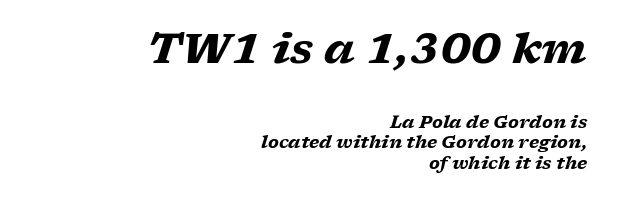
{"serif": "yes", "italic": "yes", "lean": "right", "slant_degrees": 17, "bold": "yes", "weight": "heavy", "width": "wide", "stroke_contrast": "low", "x_height": "medium", "monospaced": "no", "underline": "no", "align": "right", "line_spacing_ratio": 1.2, "letter_spacing": "normal", "letter_spacing_em": 0.0, "larger_block": "first", "size_ratio": 2.47, "glyph_px": 42}
